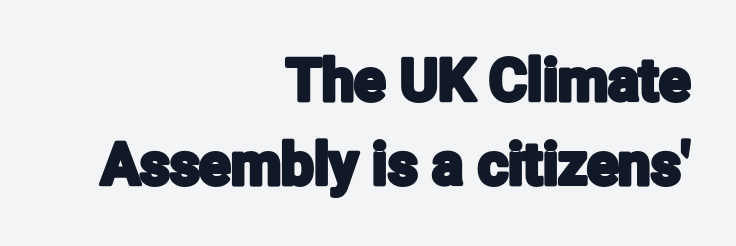
Quick note: underline off. Tall strokes in this sample are plumb rather than angled. Spacing verdict: proportional, widths tailored to each character. Characters follow at the spacing the type designer built in. The typeface chosen for these lines omits serifs.
